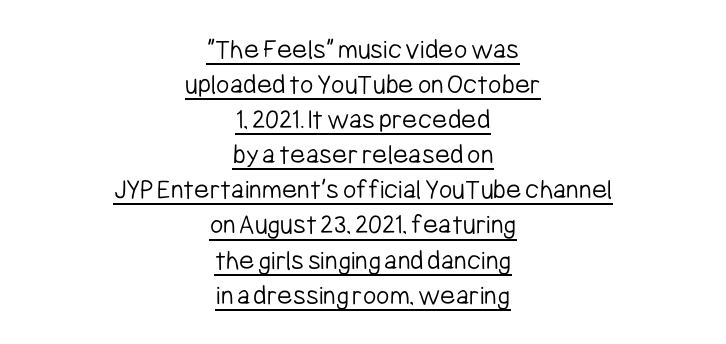
Q: Is the text bold? A: No.
Q: Is the text italic (slanted)? A: No, it is upright.
Q: Is the typeface a serif or a sans-serif typeface? A: Sans-serif.
Q: Is the text underlined? A: Yes.
Q: How is the paragraph aligned? A: Centered.
Q: Is the spacing between letters normal or unusually wide? A: Normal.
Q: Width (condensed, normal, or wide)? A: Condensed.
Q: Stroke contrast? A: Low.
Q: x-height? A: Medium.
Q: Monospaced? A: No.
